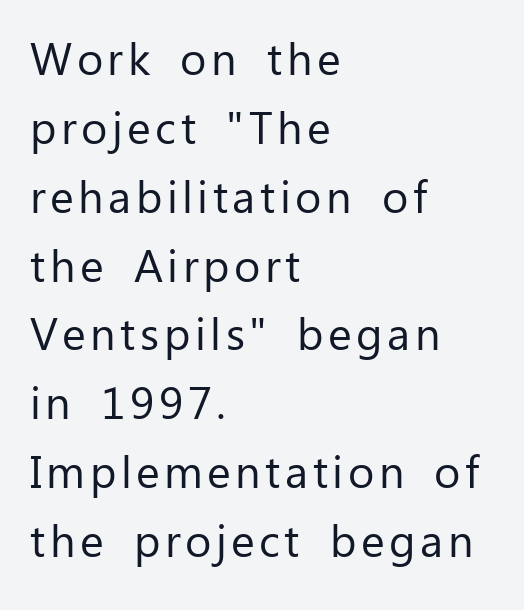
Q: Is the text bold? A: No.
Q: Is the text italic (slanted)? A: No, it is upright.
Q: Is the typeface a serif or a sans-serif typeface? A: Sans-serif.
Q: Is the text underlined? A: No.
Q: How is the paragraph aligned? A: Left-aligned.
Q: Is the spacing between lines tight, normal or loose? A: Normal.
Q: Width (condensed, normal, or wide)? A: Normal.
Q: Stroke contrast? A: Low.
Q: x-height? A: Medium.
Q: Monospaced? A: No.
